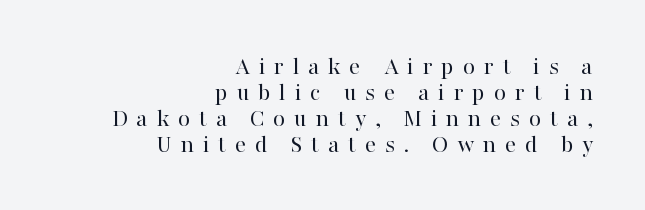
The zone under the glyphs is completely vacant. The letters stand upright; this is a roman face. Short note: letters widely spaced. Counters stay open thanks to moderate or lighter strokes. Students, observe: this is what under-led, compact text looks like.
